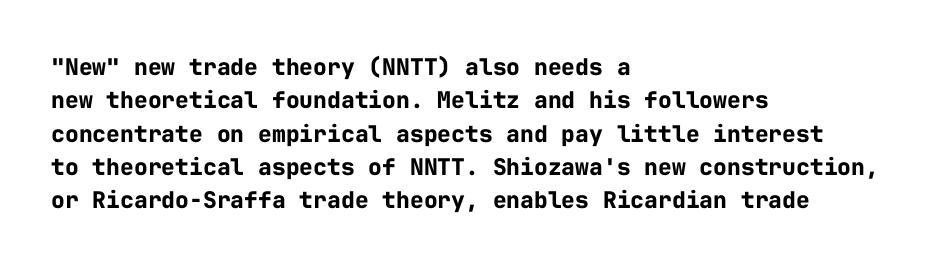
{"italic": "no", "bold": "yes", "underline": "no", "align": "left", "line_spacing": "normal", "line_spacing_ratio": 1.45, "letter_spacing": "normal", "letter_spacing_em": 0.0, "glyph_px": 23}
